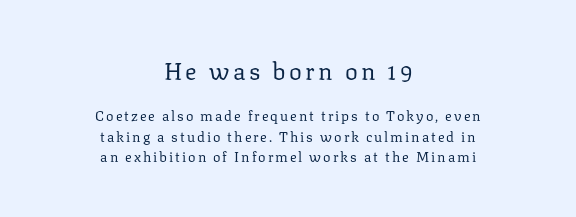
The line-height multiplier appears to be the usual default. Teacher's note: observe the equal gaps on both sides — that is centered alignment. Notice how the stems are strictly vertical — no italics here. Of the two passages, the one on top uses the larger point size. Beneath every word, the page is bare.
